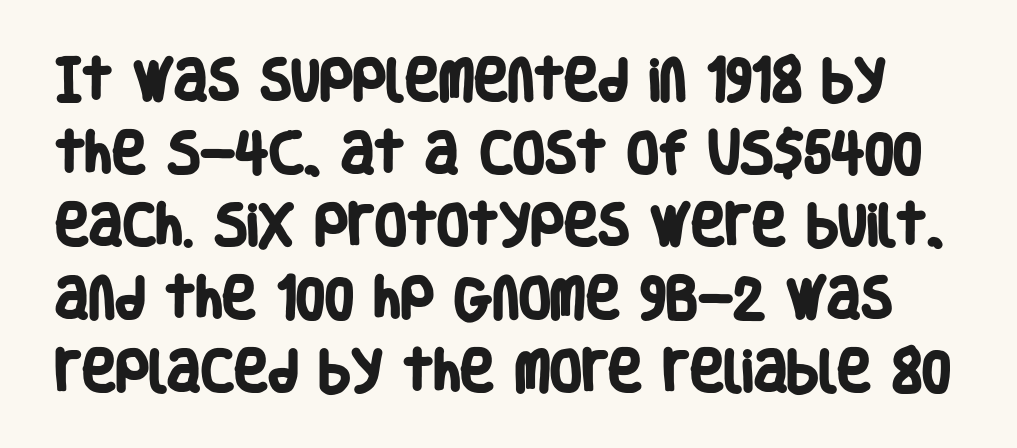
Q: Is the text bold? A: Yes.
Q: Is the typeface a serif or a sans-serif typeface? A: Sans-serif.
Q: Is the text underlined? A: No.
Q: Is the spacing between letters normal or unusually wide? A: Normal.
Q: Is the spacing between lines tight, normal or loose? A: Normal.
Q: Width (condensed, normal, or wide)? A: Condensed.
Q: Stroke contrast? A: Low.
Q: x-height? A: Large.
Q: Monospaced? A: No.
